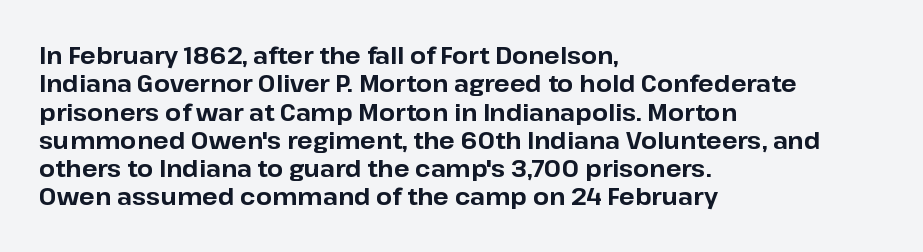
Plain, unruled lines of type. Heft: maximum for text — a bold. The tracking reads as untouched default to a designer's eye. Nope, not italic — everything's standing straight.
